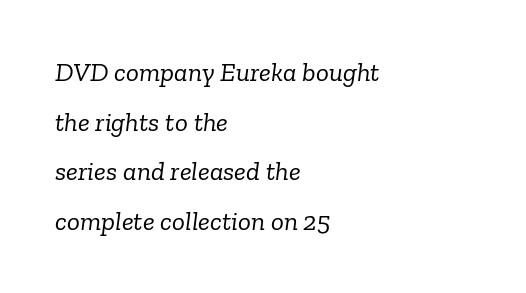
The image shows 27 px text type, italic (leaning right); set left-aligned, line spacing 1.84x, normal letter spacing, not underlined.
